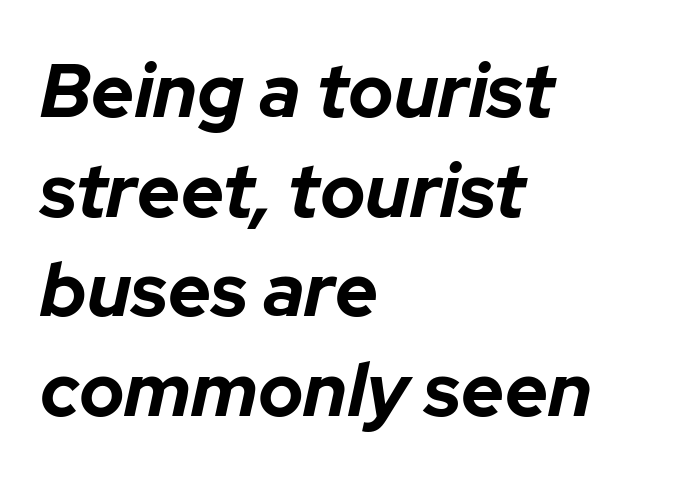
Q: Is the text bold? A: Yes.
Q: Is the text italic (slanted)? A: Yes, it leans right by about 12 degrees.
Q: Is the text underlined? A: No.
Q: How is the paragraph aligned? A: Left-aligned.
Q: Is the spacing between letters normal or unusually wide? A: Normal.
Q: Is the spacing between lines tight, normal or loose? A: Normal.
Q: Width (condensed, normal, or wide)? A: Normal.
Q: Stroke contrast? A: Low.
Q: x-height? A: Medium.
Q: Monospaced? A: No.
